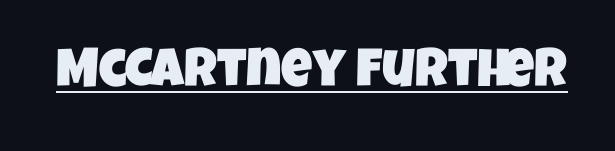
Q: Is the typeface a serif or a sans-serif typeface? A: Sans-serif.
Q: Is the text underlined? A: Yes.
Q: Is the spacing between letters normal or unusually wide? A: Normal.
Q: Width (condensed, normal, or wide)? A: Condensed.
Q: Stroke contrast? A: Low.
Q: x-height? A: Large.
Q: Monospaced? A: No.
